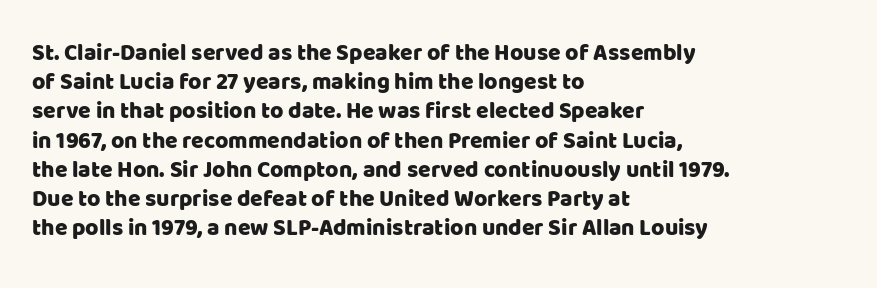
The image shows 23 px text type, upright; set left-aligned, normal line spacing (1.27x), normal letter spacing, not underlined.
